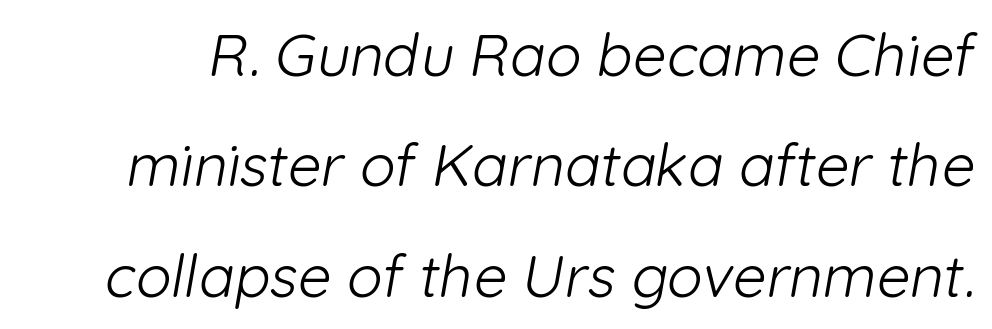
Q: Is the text bold? A: No.
Q: Is the typeface a serif or a sans-serif typeface? A: Sans-serif.
Q: Is the text underlined? A: No.
Q: Is the spacing between letters normal or unusually wide? A: Normal.
Q: Width (condensed, normal, or wide)? A: Normal.
Q: Stroke contrast? A: Low.
Q: x-height? A: Medium.
Q: Monospaced? A: No.
